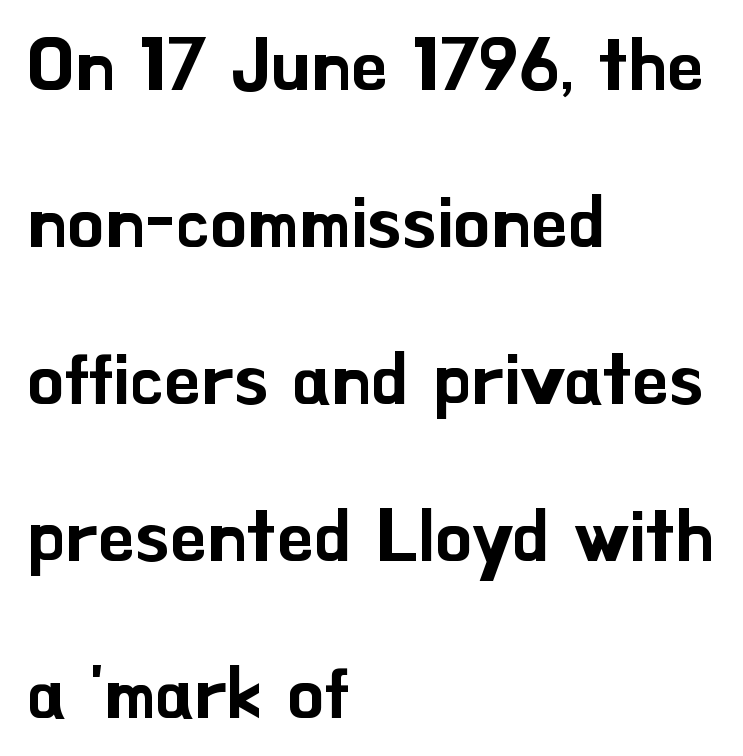
The image shows 73 px sans-serif type, upright; set left-aligned, loose line spacing (2.15x), normal letter spacing, not underlined; low stroke contrast and a small x-height.
